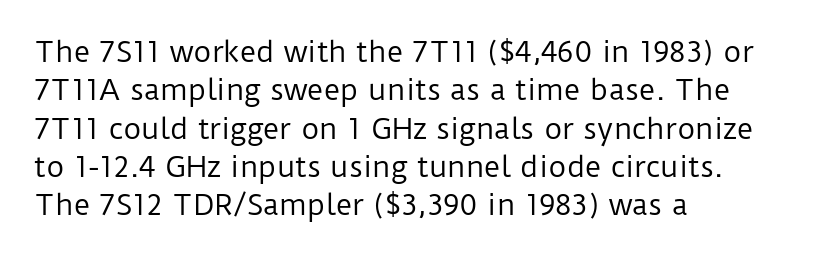
Q: Is the text bold? A: No.
Q: Is the text italic (slanted)? A: No, it is upright.
Q: Is the typeface a serif or a sans-serif typeface? A: Sans-serif.
Q: Is the text underlined? A: No.
Q: How is the paragraph aligned? A: Left-aligned.
Q: Is the spacing between letters normal or unusually wide? A: Normal.
Q: Is the spacing between lines tight, normal or loose? A: Normal.
Q: Width (condensed, normal, or wide)? A: Normal.
Q: Stroke contrast? A: Low.
Q: x-height? A: Medium.
Q: Monospaced? A: No.
